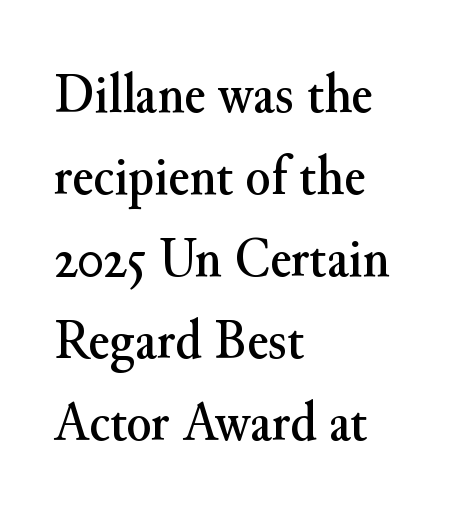
How are the letters spaced? Ordinarily, with no added tracking. The vertical gap from one line to the next is medium. Note the varied advance widths — an 'i' is clearly narrower than an 'm'. Just letters on the line, the space beneath them empty. This sample uses a serif face.
